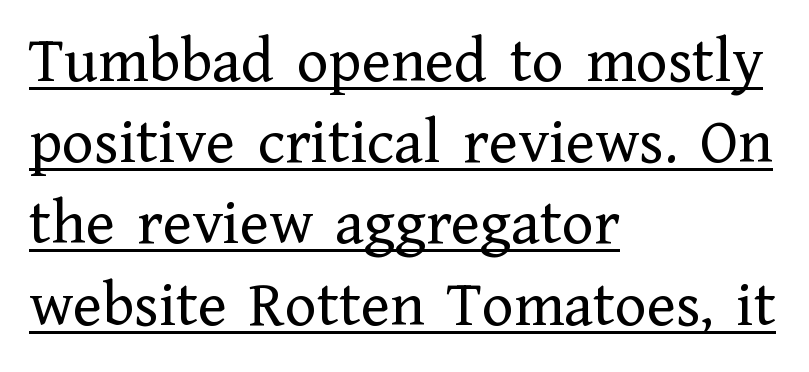
The image shows 66 px regular-weight serif type, upright; set left-aligned, line spacing 1.23x, normal letter spacing, underlined; low stroke contrast and a medium x-height.
